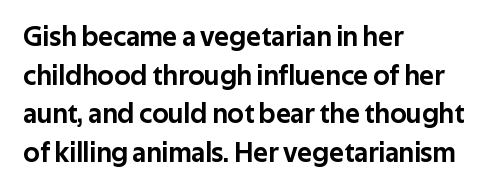
{"serif": "no", "italic": "no", "width": "normal", "stroke_contrast": "low", "x_height": "medium", "monospaced": "no", "underline": "no", "align": "left", "line_spacing": "normal", "line_spacing_ratio": 1.38, "letter_spacing": "normal", "letter_spacing_em": 0.0, "glyph_px": 28}
